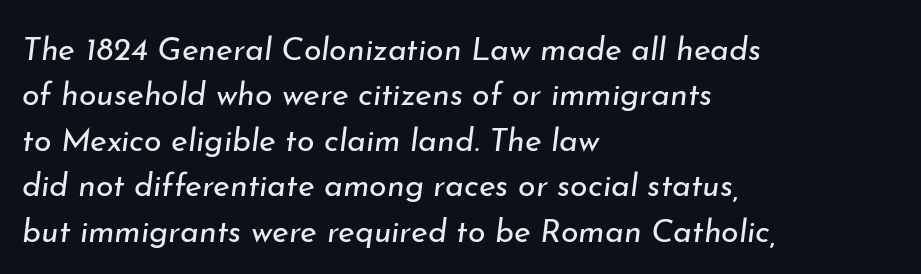
Q: Is the text bold? A: No.
Q: Is the text italic (slanted)? A: Yes, it leans right by about 7 degrees.
Q: Is the text underlined? A: No.
Q: How is the paragraph aligned? A: Left-aligned.
Q: Is the spacing between letters normal or unusually wide? A: Normal.
Q: Is the spacing between lines tight, normal or loose? A: Normal.
Q: Width (condensed, normal, or wide)? A: Normal.
Q: Stroke contrast? A: Low.
Q: x-height? A: Small.
Q: Monospaced? A: No.
